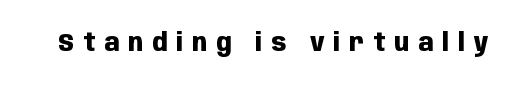
{"italic": "no", "bold": "yes", "underline": "no", "letter_spacing": "wide", "letter_spacing_em": 0.36, "glyph_px": 25}
